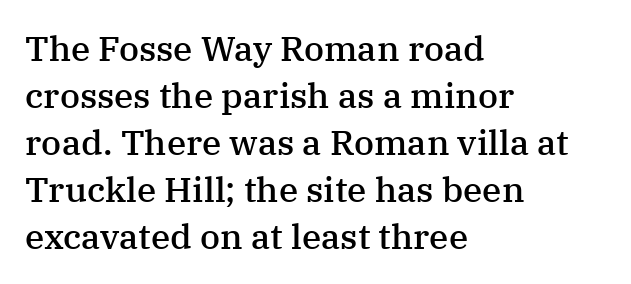
Yep, those are serifs on the letters. A typesetter would call this proportional, since set widths differ per character. Vertical strokes here are truly vertical. The space beneath each line is pristine and unruled.
